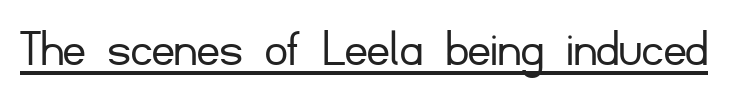
Q: Is the text bold? A: No.
Q: Is the text italic (slanted)? A: No, it is upright.
Q: Is the typeface a serif or a sans-serif typeface? A: Sans-serif.
Q: Is the text underlined? A: Yes.
Q: Is the spacing between letters normal or unusually wide? A: Normal.
Q: Width (condensed, normal, or wide)? A: Normal.
Q: Stroke contrast? A: Low.
Q: x-height? A: Small.
Q: Monospaced? A: No.
